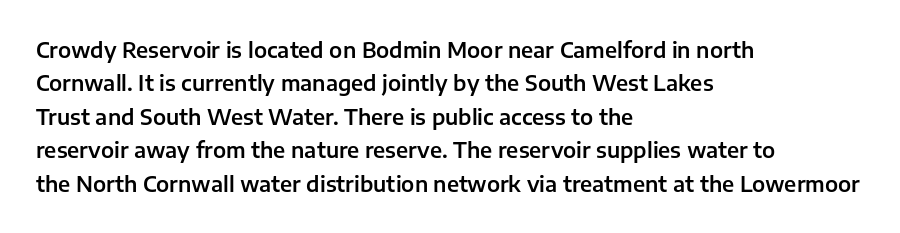
The image shows 21 px text type, upright; set left-aligned, normal line spacing (1.59x), normal letter spacing, not underlined.
